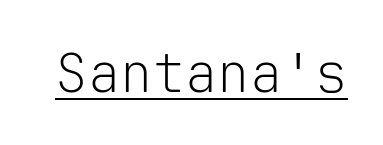
The image shows 54 px light sans-serif type, upright, monospaced; set normal letter spacing, underlined; low stroke contrast and a medium x-height.
